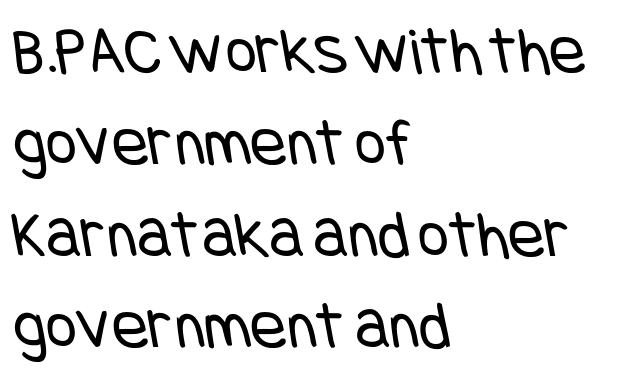
Stems here are at most as thick as an everyday book face. Alignment: flush left. The rendering shows plain stroke endings on the letterforms — a sans-serif design. Unmarked baselines from the first word to the last. The line texture is even and compact thanks to regular tracking. Summary of vertical rhythm: regular, with standard interline spacing.
